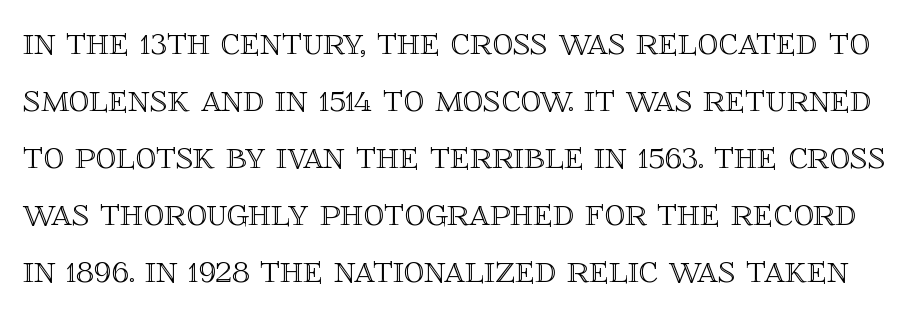
Q: Is the text italic (slanted)? A: No, it is upright.
Q: Is the text underlined? A: No.
Q: Is the spacing between letters normal or unusually wide? A: Normal.
Q: Is the spacing between lines tight, normal or loose? A: Normal.
Q: Width (condensed, normal, or wide)? A: Normal.
Q: x-height? A: Large.
Q: Monospaced? A: No.
